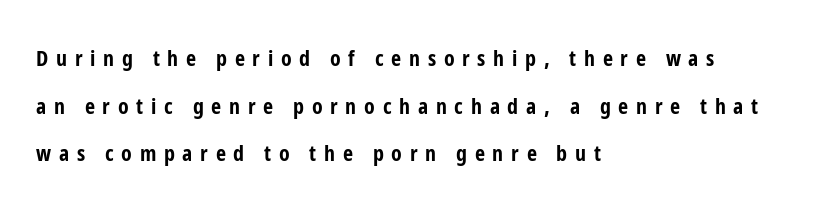
Q: Is the text bold? A: Yes.
Q: Is the text italic (slanted)? A: No, it is upright.
Q: Is the text underlined? A: No.
Q: How is the paragraph aligned? A: Left-aligned.
Q: Is the spacing between letters normal or unusually wide? A: Unusually wide.
Q: Is the spacing between lines tight, normal or loose? A: Loose.
